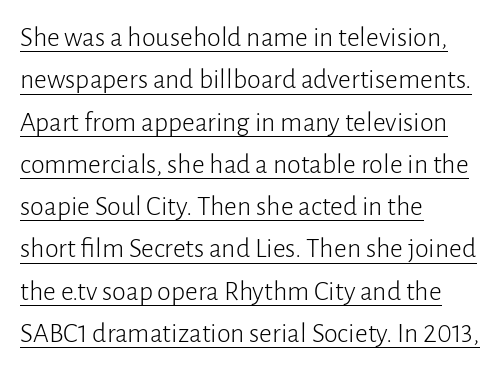
The image shows 28 px light sans-serif type, upright; set left-aligned, normal line spacing (1.51x), normal letter spacing, underlined; low stroke contrast and a medium x-height.
